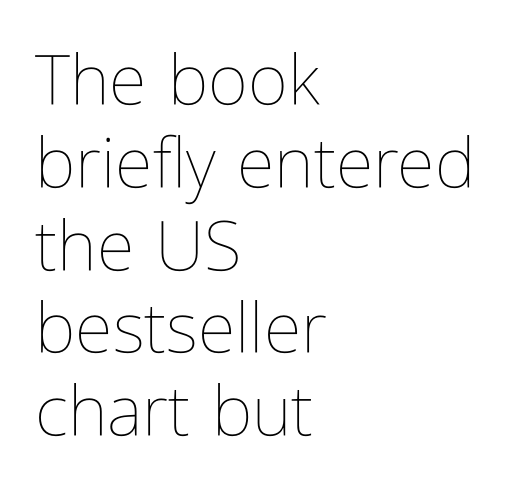
A quiet, ordinary-to-light weight characterises the typeface. Alignment: flush left. Varying glyph widths throughout — classic text-font behaviour. Default kerning and tracking; the words read as compact shapes.
